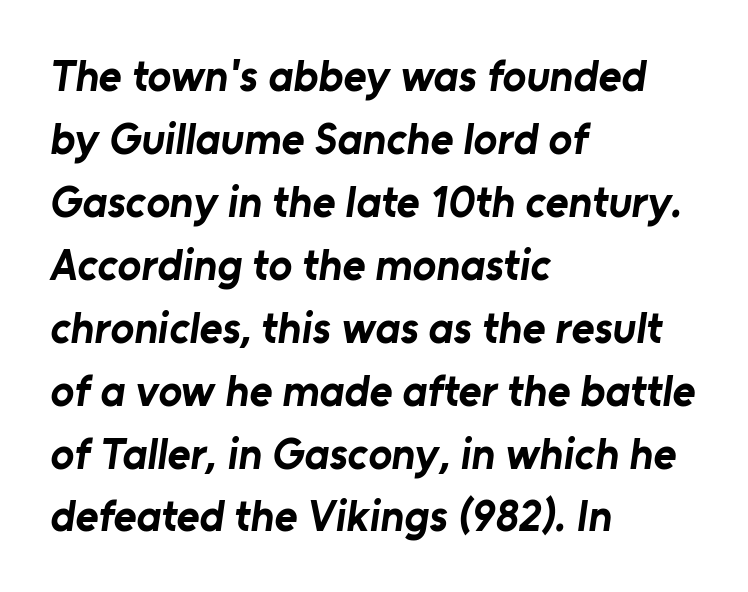
Rows of type keep a routine distance in the vertical direction. Spacing between characters is what you'd get straight out of the box. You could not count columns in this text — the font is proportionally spaced. The letters carry no serifs — their stems end cleanly without finishing strokes. As a designer I'd log this as weight 700, bold. Typeset ragged right — the left edge is the straight one.
